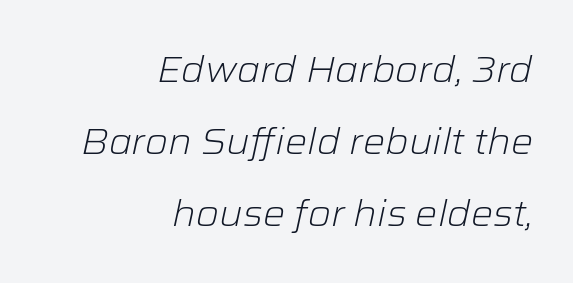
{"italic": "yes", "lean": "right", "slant_degrees": 12, "bold": "no", "weight": "light", "width": "normal", "stroke_contrast": "low", "x_height": "medium", "monospaced": "no", "underline": "no", "align": "right", "line_spacing": "loose", "line_spacing_ratio": 1.94, "letter_spacing": "normal", "letter_spacing_em": 0.0, "glyph_px": 37}
